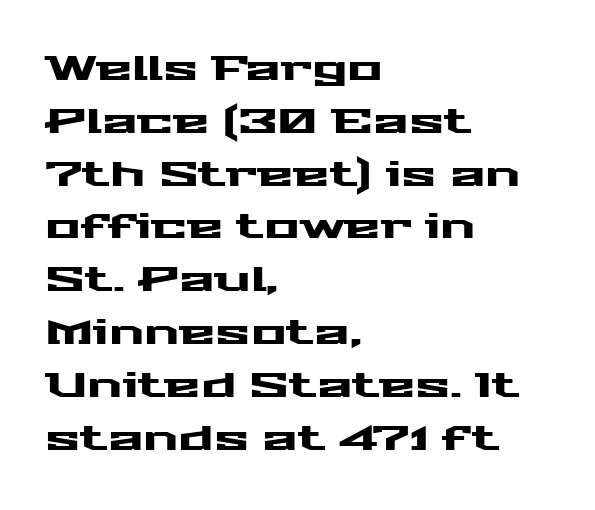
The image shows 33 px wide sans-serif type, upright; set left-aligned, normal line spacing (1.6x), normal letter spacing, not underlined; medium stroke contrast and a medium x-height.
